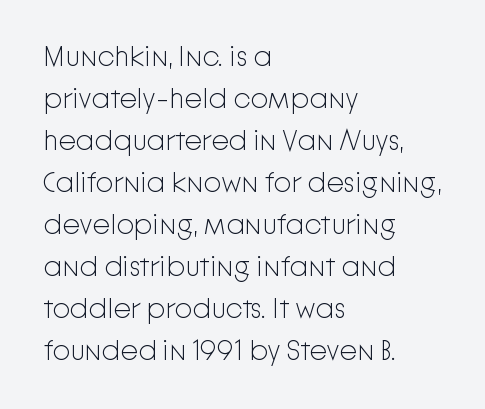
The image shows 28 px light sans-serif type, upright; set left-aligned, normal line spacing (1.5x), normal letter spacing, not underlined; low stroke contrast and a medium x-height.
